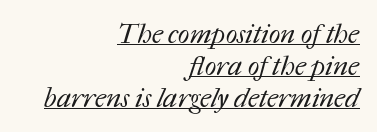
The image shows 27 px text type; set right-aligned, line spacing 1.18x, normal letter spacing, underlined.
